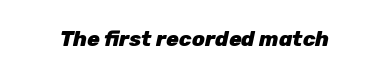
Q: Is the text bold? A: Yes.
Q: Is the text italic (slanted)? A: Yes, it leans right by about 12 degrees.
Q: Is the text underlined? A: No.
Q: Is the spacing between letters normal or unusually wide? A: Normal.
